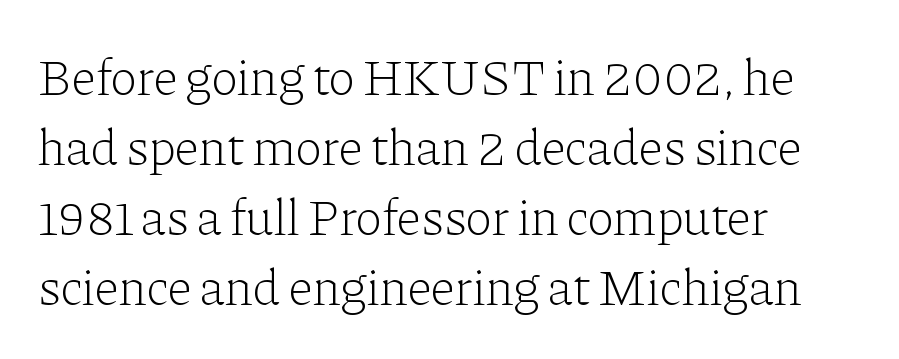
Q: Is the text bold? A: No.
Q: Is the text italic (slanted)? A: No, it is upright.
Q: Is the typeface a serif or a sans-serif typeface? A: Serif.
Q: Is the text underlined? A: No.
Q: How is the paragraph aligned? A: Left-aligned.
Q: Is the spacing between letters normal or unusually wide? A: Normal.
Q: Is the spacing between lines tight, normal or loose? A: Normal.
Q: Width (condensed, normal, or wide)? A: Normal.
Q: Stroke contrast? A: Low.
Q: x-height? A: Medium.
Q: Monospaced? A: No.
